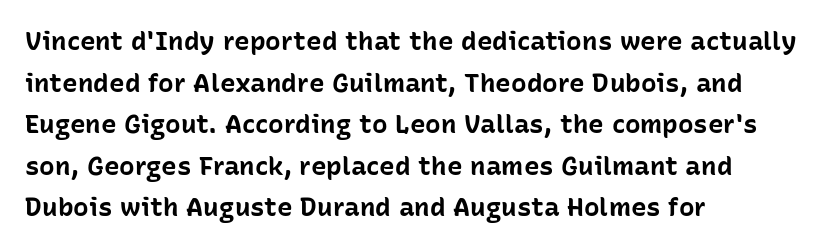
The image shows 26 px bold type, upright; set left-aligned, normal line spacing (1.6x), normal letter spacing, not underlined.
